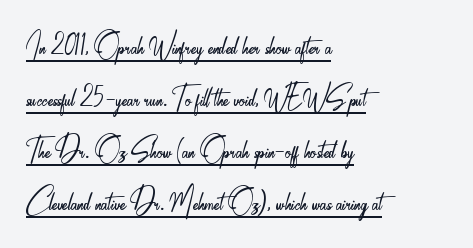
{"serif": "no", "bold": "no", "weight": "light", "width": "condensed", "stroke_contrast": "low", "x_height": "small", "monospaced": "no", "underline": "yes", "align": "left", "line_spacing": "normal", "line_spacing_ratio": 1.37, "letter_spacing": "normal", "letter_spacing_em": 0.0, "glyph_px": 38}
